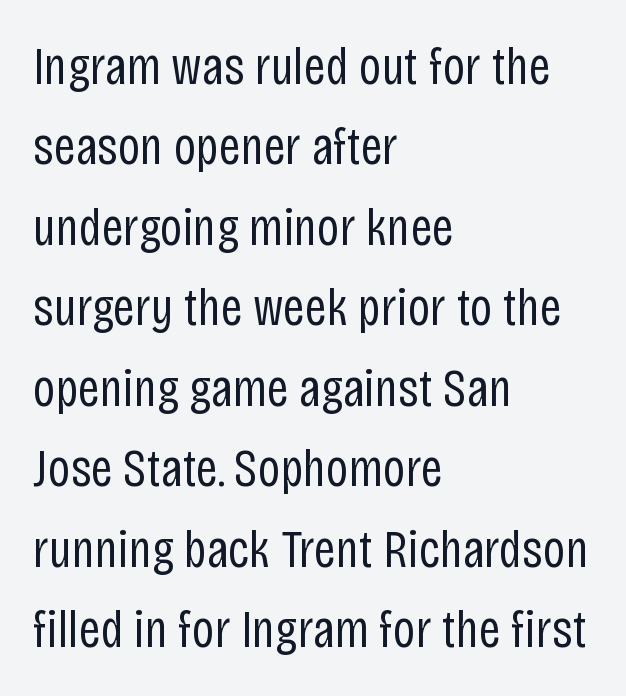
Here the designer chose a conventional face with non-uniform glyph widths. Horizontal alignment here is leftward, the default for most running prose. The typesetting does not lean heavy: it is not bold. Rule under the text: the space is simply empty.
